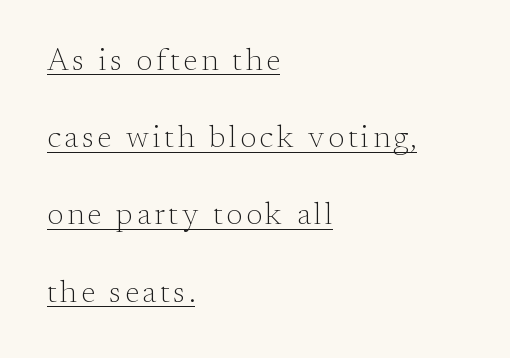
The image shows 31 px light serif type, upright; set left-aligned, loose line spacing (2.49x), underlined; medium stroke contrast and a small x-height.
